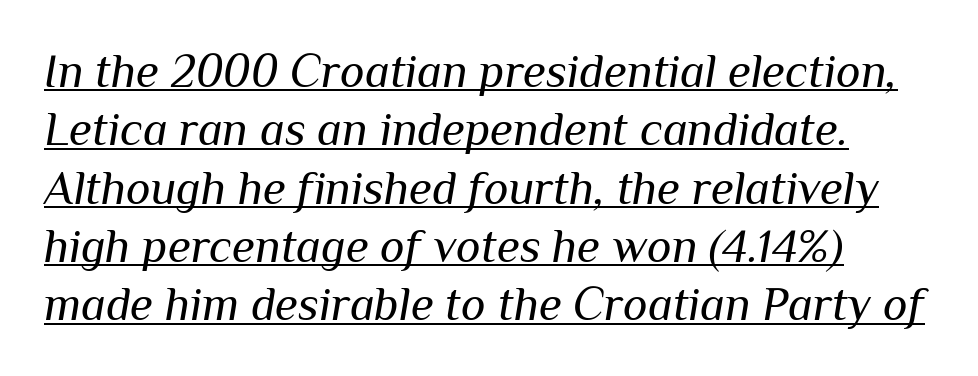
Decoration check: the copy is underlined. Letters have the restrained weight of plain body copy at most. Tall strokes in this sample are angled rather than plumb. Alignment: flush left.
